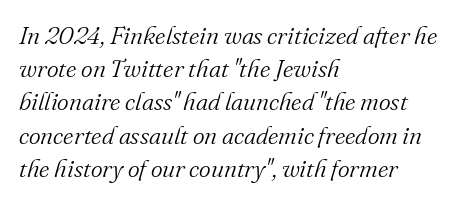
The image shows 25 px text type, italic (leaning right); set left-aligned, normal line spacing (1.33x), normal letter spacing, not underlined.
